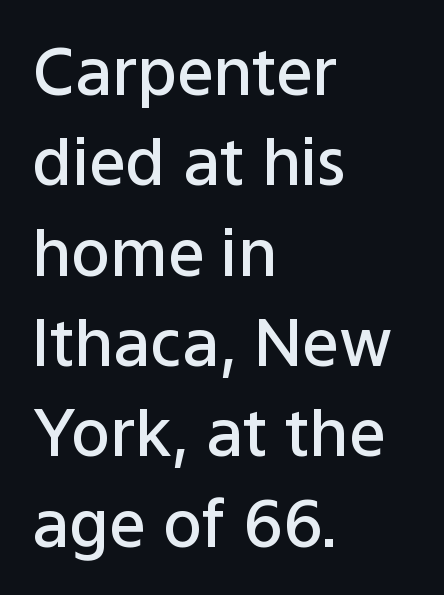
The image shows 65 px semibold sans-serif type, upright; set left-aligned, normal line spacing (1.39x), normal letter spacing, not underlined; low stroke contrast and a medium x-height.
